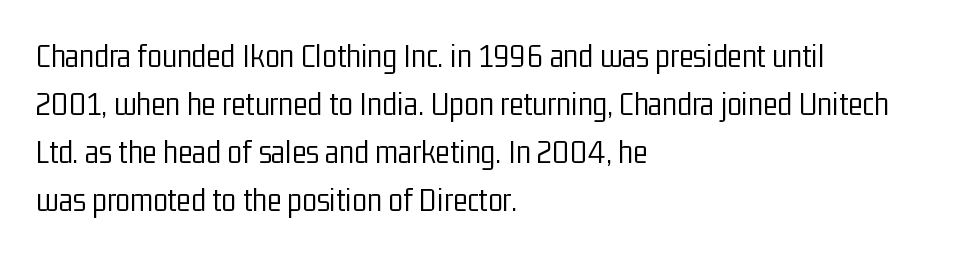
Q: Is the text bold? A: No.
Q: Is the text italic (slanted)? A: No, it is upright.
Q: Is the typeface a serif or a sans-serif typeface? A: Sans-serif.
Q: Is the text underlined? A: No.
Q: How is the paragraph aligned? A: Left-aligned.
Q: Is the spacing between letters normal or unusually wide? A: Normal.
Q: Is the spacing between lines tight, normal or loose? A: Normal.
Q: Width (condensed, normal, or wide)? A: Condensed.
Q: Stroke contrast? A: Low.
Q: x-height? A: Medium.
Q: Monospaced? A: No.
